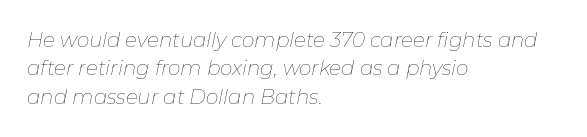
Q: Is the text bold? A: No.
Q: Is the text italic (slanted)? A: Yes, it leans right by about 11 degrees.
Q: Is the text underlined? A: No.
Q: How is the paragraph aligned? A: Left-aligned.
Q: Is the spacing between letters normal or unusually wide? A: Normal.
Q: Is the spacing between lines tight, normal or loose? A: Normal.
